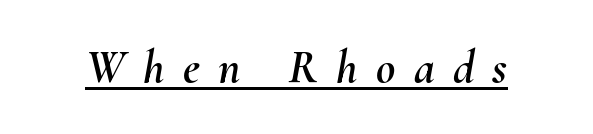
{"italic": "yes", "lean": "right", "slant_degrees": 10, "width": "normal", "stroke_contrast": "medium", "x_height": "small", "monospaced": "no", "underline": "yes", "letter_spacing": "wide", "letter_spacing_em": 0.39, "glyph_px": 47}
